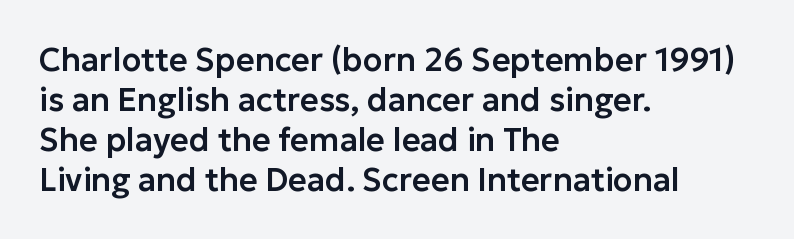
The typesetter chose a ragged-right arrangement here. Is there much room between lines? A standard amount, neither cramped nor airy. In terms of letterspacing, this is plain default setting. The typeface chosen for these lines omits serifs.
